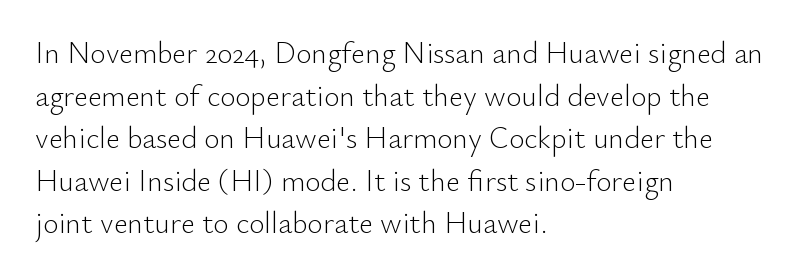
The image shows 30 px light sans-serif type, upright; set left-aligned, normal line spacing (1.42x), normal letter spacing, not underlined; low stroke contrast and a small x-height.
